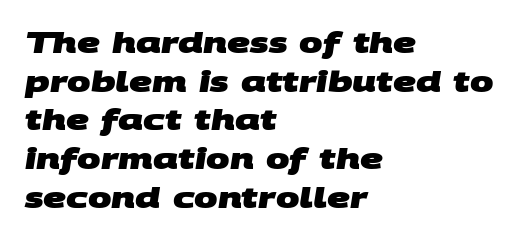
{"serif": "no", "bold": "yes", "weight": "heavy", "width": "wide", "stroke_contrast": "medium", "x_height": "large", "monospaced": "no", "underline": "no", "align": "left", "line_spacing": "normal", "line_spacing_ratio": 1.38, "letter_spacing": "normal", "letter_spacing_em": 0.0, "glyph_px": 28}
